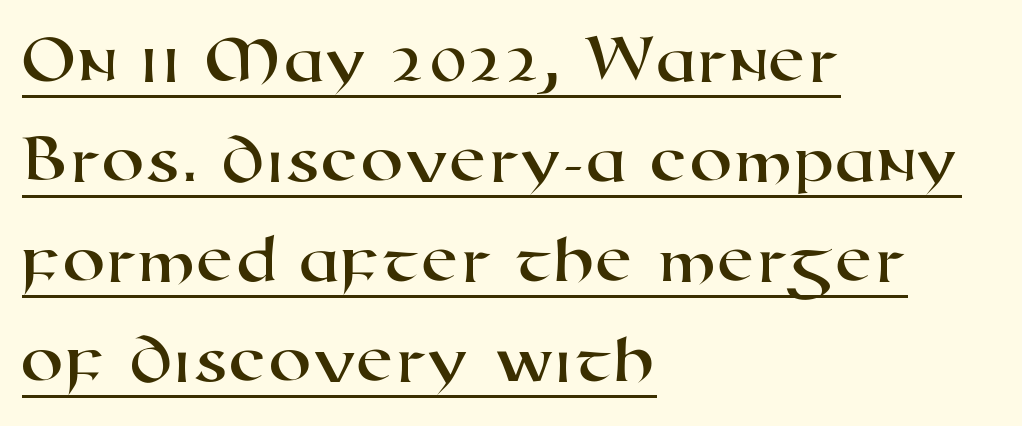
Nothing unusual about the tracking: characters are spaced as the font intends. The lines sit at an ordinary, default distance from one another. A typesetter would call this proportional, since set widths differ per character. A classic flush-left, rag-right setting is used for this passage. Examine the stroke ends and you'll find no serifs. Quick note: underline on.
